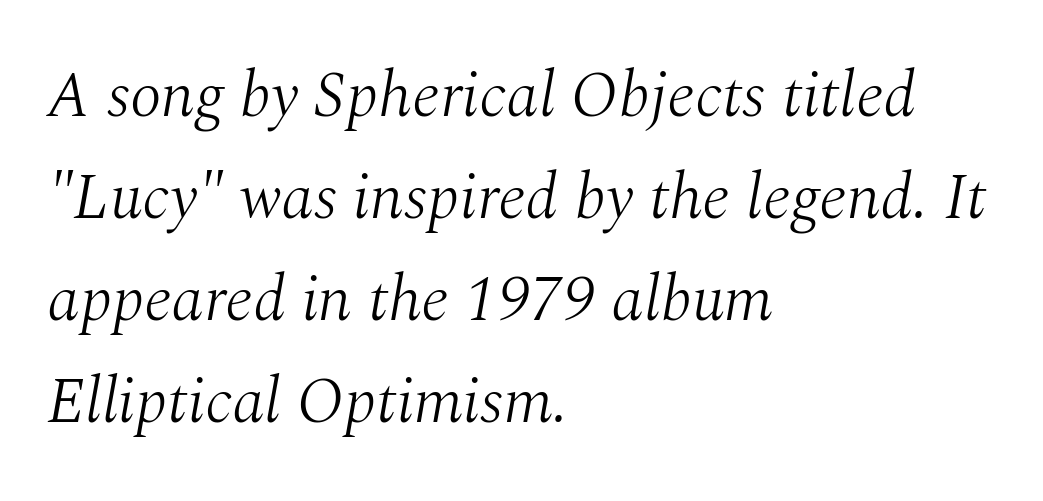
Weight class: somewhere from thin through regular. These lines stack with their left ends in a neat column. A typesetter would mark this as italic. A typesetter would call this zero additional tracking.
